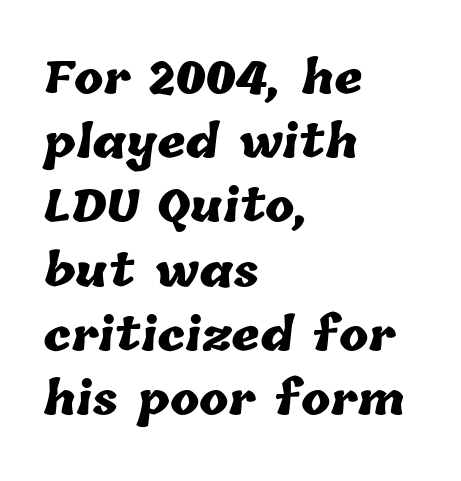
The image shows 44 px heavy type; set left-aligned, normal line spacing (1.46x), normal letter spacing, not underlined; low stroke contrast and a medium x-height.
